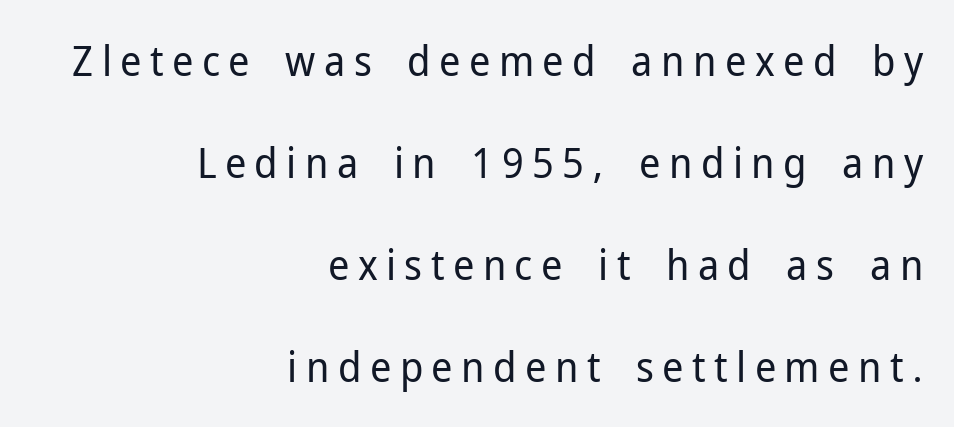
The image shows 42 px regular-weight sans-serif type, upright; set right-aligned, loose line spacing (2.43x), unusually wide letter spacing (+0.2 em), not underlined; low stroke contrast and a medium x-height.
